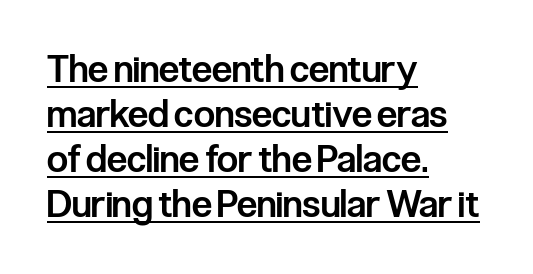
Q: Is the text bold? A: Semi-bold.
Q: Is the text italic (slanted)? A: No, it is upright.
Q: Is the typeface a serif or a sans-serif typeface? A: Sans-serif.
Q: Is the text underlined? A: Yes.
Q: How is the paragraph aligned? A: Left-aligned.
Q: Is the spacing between letters normal or unusually wide? A: Normal.
Q: Width (condensed, normal, or wide)? A: Condensed.
Q: Stroke contrast? A: Low.
Q: x-height? A: Medium.
Q: Monospaced? A: No.
